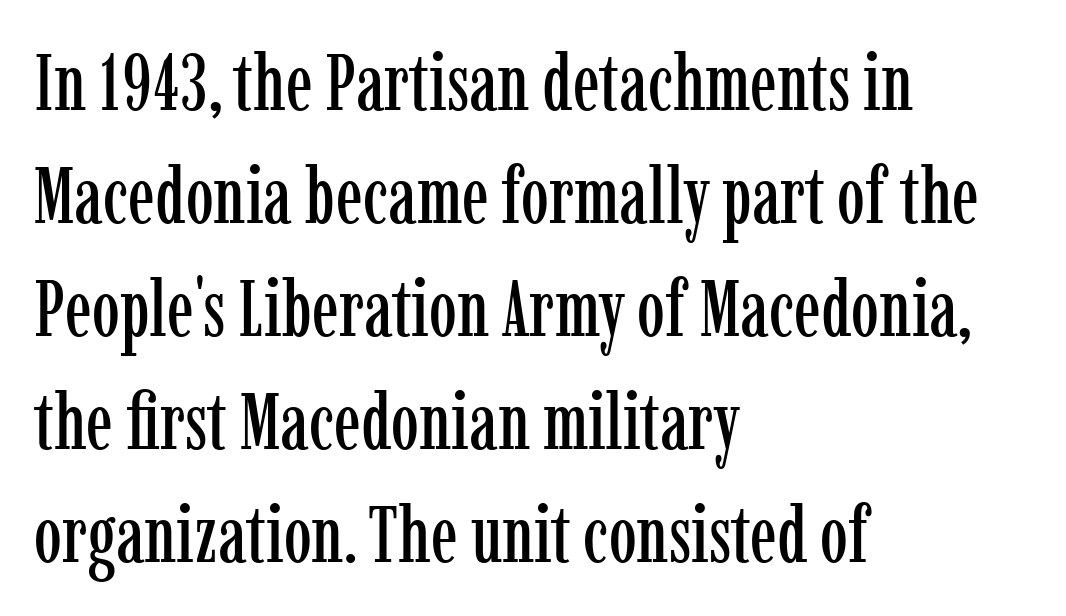
Q: Is the text italic (slanted)? A: No, it is upright.
Q: Is the typeface a serif or a sans-serif typeface? A: Serif.
Q: Is the text underlined? A: No.
Q: How is the paragraph aligned? A: Left-aligned.
Q: Is the spacing between letters normal or unusually wide? A: Normal.
Q: Is the spacing between lines tight, normal or loose? A: Normal.
Q: Width (condensed, normal, or wide)? A: Condensed.
Q: Stroke contrast? A: Low.
Q: x-height? A: Medium.
Q: Monospaced? A: No.
